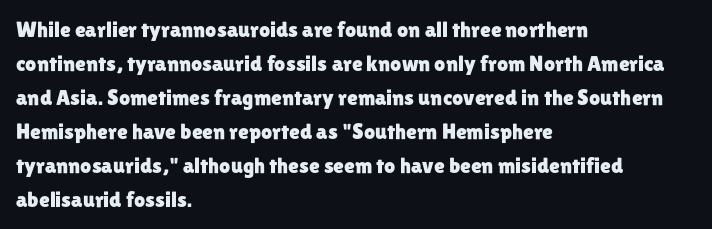
Students, observe: this is what conventionally led text looks like. This sample uses an upright cut, with every glyph sitting square on the baseline. A clean baseline with only descenders dipping below it. Each word holds together tightly as a unit, with standard inter-letter gaps.
